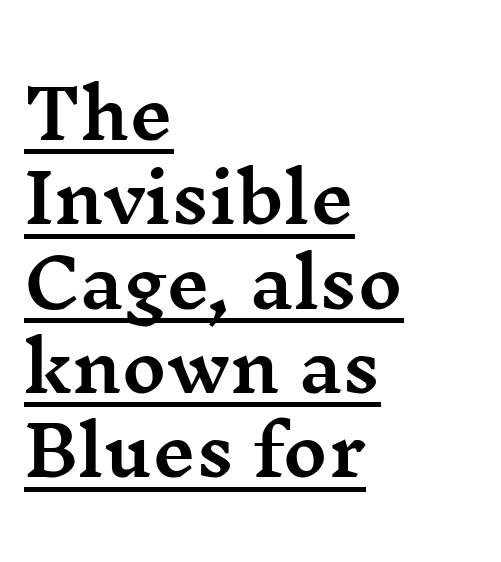
It's the straight-up-and-down kind of type. Default kerning and tracking; the words read as compact shapes. The rendered words wear a rule along their underside. Where is the straight margin? On the left. The font family rendered here belongs to the serif group. Note the varied advance widths — an 'i' is clearly narrower than an 'm'.
